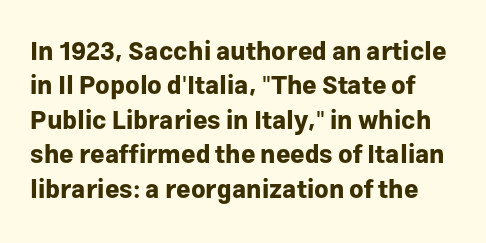
The image shows 25 px bold type, upright; set normal line spacing (1.38x), normal letter spacing, not underlined.
